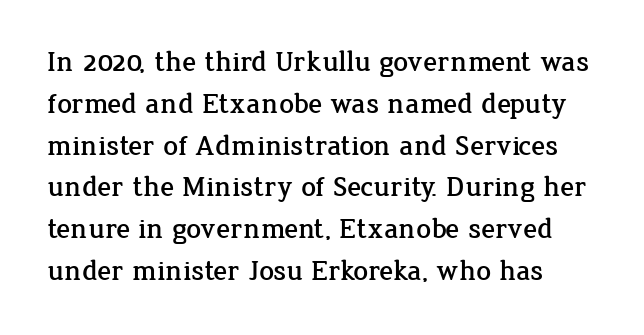
{"serif": "yes", "italic": "no", "width": "normal", "stroke_contrast": "low", "x_height": "medium", "monospaced": "no", "underline": "no", "line_spacing": "normal", "line_spacing_ratio": 1.44, "letter_spacing": "normal", "letter_spacing_em": 0.0, "glyph_px": 29}
